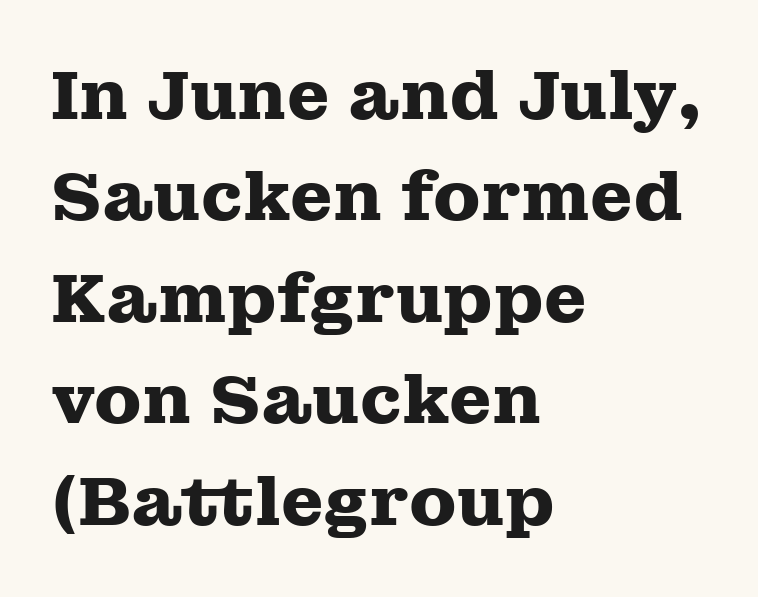
Check under the words: just untouched page. Students, note that the glyphs here touch the page at normal intervals. Old-style or modern, the face here clearly has serifs. If you drew a ruler down the left edge, every line would touch it.
